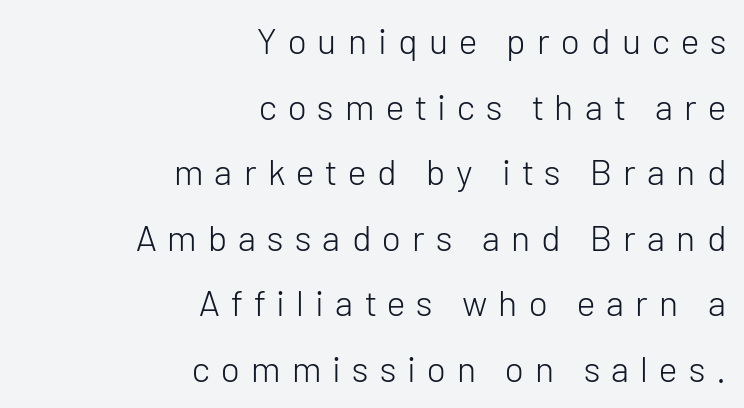
The lines in this sample share a right terminus and differ only in where they begin. Here the designer chose a conventional face with non-uniform glyph widths. Plain, unruled lines of type. Regarding serifs, this sample does without them. Every stem runs plumb, perpendicular to the baseline. Unbolded letterforms with no extra heft.
